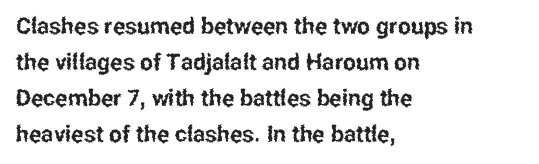
Q: Is the text italic (slanted)? A: No, it is upright.
Q: Is the text underlined? A: No.
Q: How is the paragraph aligned? A: Left-aligned.
Q: Is the spacing between letters normal or unusually wide? A: Normal.
Q: Is the spacing between lines tight, normal or loose? A: Normal.
